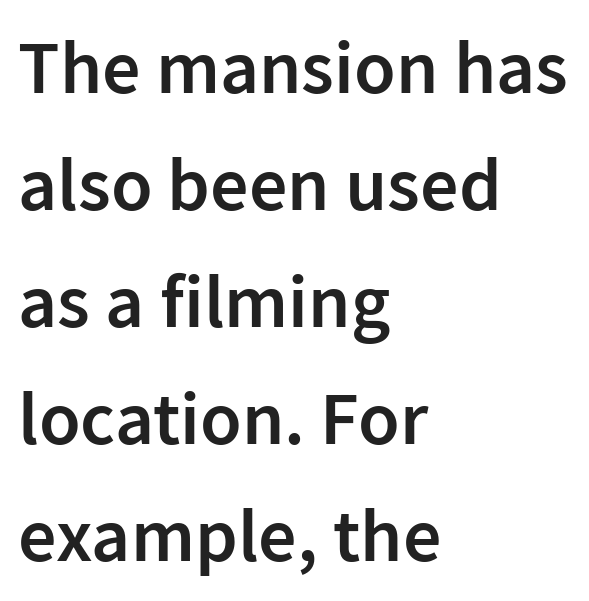
The image shows 76 px semibold sans-serif type, upright; set left-aligned, normal line spacing (1.54x), normal letter spacing, not underlined; low stroke contrast and a medium x-height.
